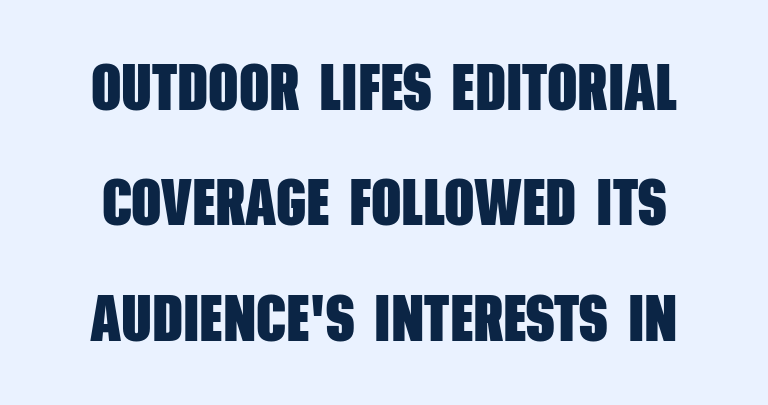
{"serif": "no", "bold": "yes", "weight": "heavy", "width": "condensed", "stroke_contrast": "low", "x_height": "large", "monospaced": "no", "underline": "no", "line_spacing_ratio": 1.75, "letter_spacing": "normal", "letter_spacing_em": 0.0, "glyph_px": 66}
